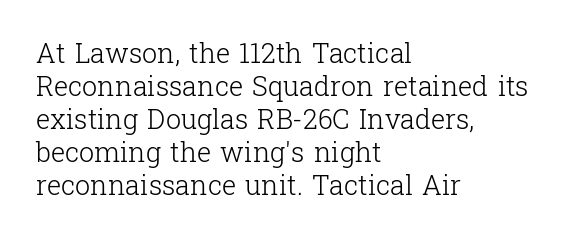
{"italic": "no", "bold": "no", "underline": "no", "align": "left", "line_spacing_ratio": 1.22, "letter_spacing": "normal", "letter_spacing_em": 0.0, "glyph_px": 27}
